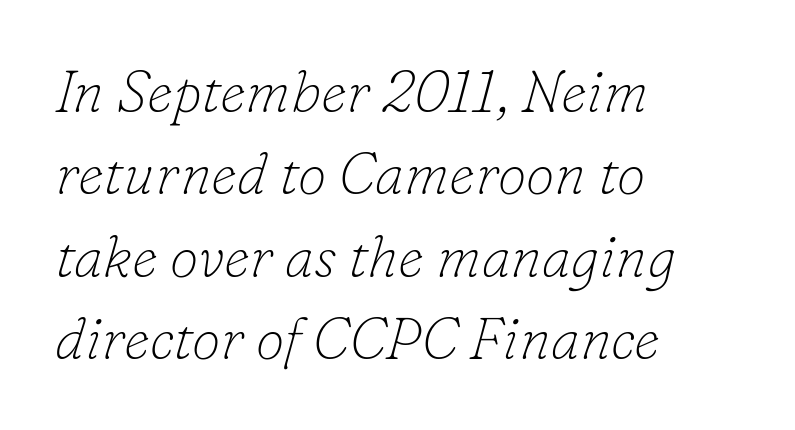
Q: Is the text bold? A: No.
Q: Is the text italic (slanted)? A: Yes, it leans right by about 16 degrees.
Q: Is the typeface a serif or a sans-serif typeface? A: Serif.
Q: Is the text underlined? A: No.
Q: How is the paragraph aligned? A: Left-aligned.
Q: Is the spacing between letters normal or unusually wide? A: Normal.
Q: Is the spacing between lines tight, normal or loose? A: Normal.
Q: Width (condensed, normal, or wide)? A: Normal.
Q: Stroke contrast? A: Low.
Q: x-height? A: Small.
Q: Monospaced? A: No.
